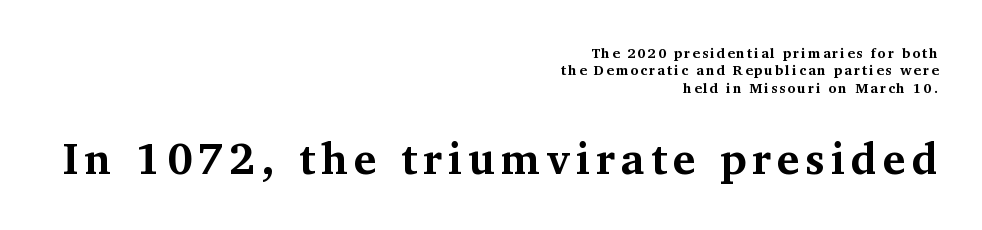
Q: Is the text bold? A: Yes.
Q: Is the text italic (slanted)? A: No, it is upright.
Q: Is the typeface a serif or a sans-serif typeface? A: Serif.
Q: Is the text underlined? A: No.
Q: How is the paragraph aligned? A: Right-aligned.
Q: Is the spacing between lines tight, normal or loose? A: Normal.
Q: Which block of text is set in a larger size, the first (top) or the second (bottom)? A: The second (bottom) one.
Q: Width (condensed, normal, or wide)? A: Normal.
Q: Stroke contrast? A: Medium.
Q: x-height? A: Medium.
Q: Monospaced? A: No.
